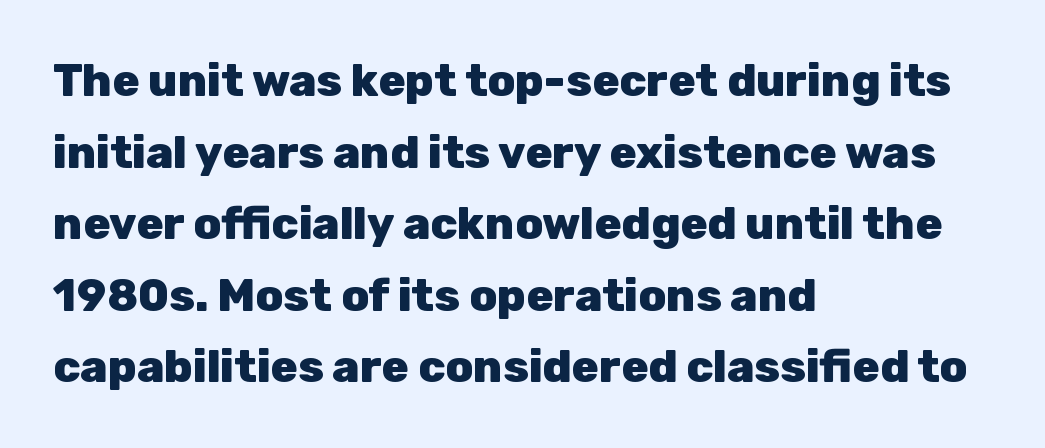
{"serif": "no", "italic": "no", "bold": "yes", "weight": "heavy", "width": "normal", "stroke_contrast": "low", "x_height": "medium", "monospaced": "no", "underline": "no", "align": "left", "line_spacing": "normal", "line_spacing_ratio": 1.59, "letter_spacing": "normal", "letter_spacing_em": 0.0, "glyph_px": 45}
